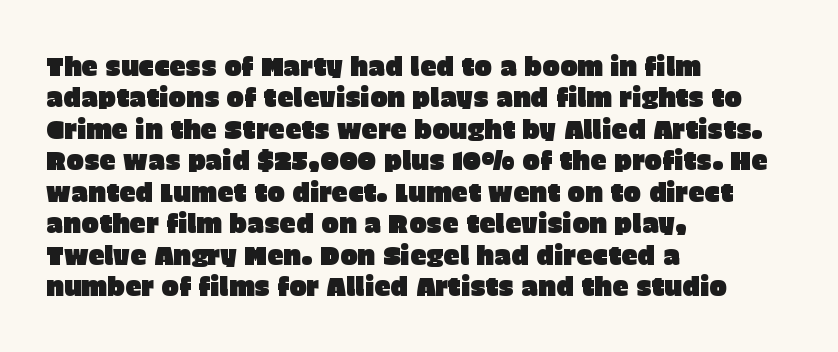
The image shows 26 px text type, upright; set left-aligned, line spacing 1.21x, normal letter spacing, not underlined.
